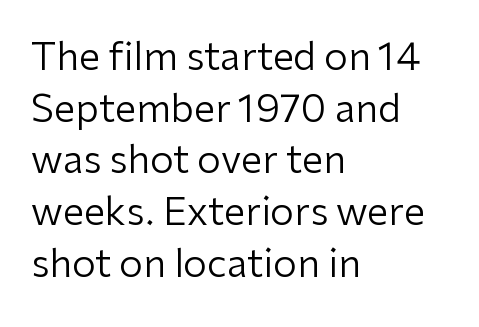
The image shows 38 px regular-weight sans-serif type, upright; set left-aligned, normal line spacing (1.36x), normal letter spacing, not underlined; low stroke contrast and a medium x-height.
